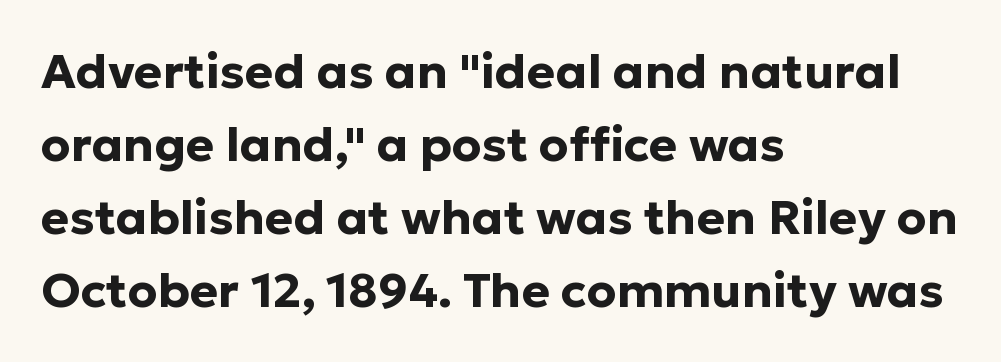
The image shows 48 px bold sans-serif type, upright; set left-aligned, normal line spacing (1.52x), normal letter spacing, not underlined; low stroke contrast and a medium x-height.
